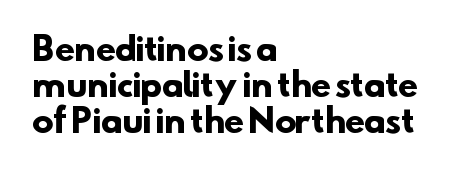
{"serif": "no", "bold": "yes", "weight": "heavy", "width": "normal", "stroke_contrast": "low", "x_height": "small", "monospaced": "no", "underline": "no", "align": "left", "line_spacing": "tight", "line_spacing_ratio": 1.13, "letter_spacing": "normal", "letter_spacing_em": 0.0, "glyph_px": 32}
